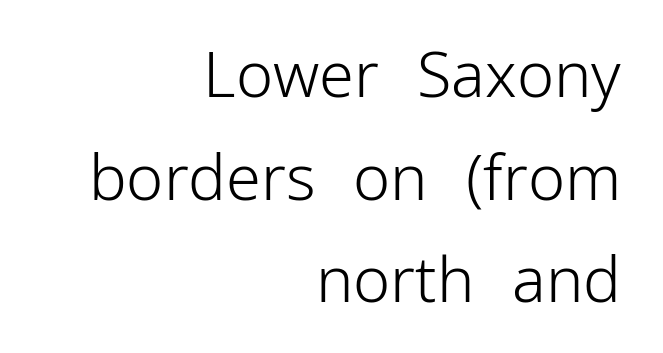
The lines sit at an ordinary, default distance from one another. The baseline area is clear. Check where the strokes stop: nothing finishes them off — pure sans. No letter is thick-stroked: the sample isn't bold. A roman cut, with each character standing at attention.
